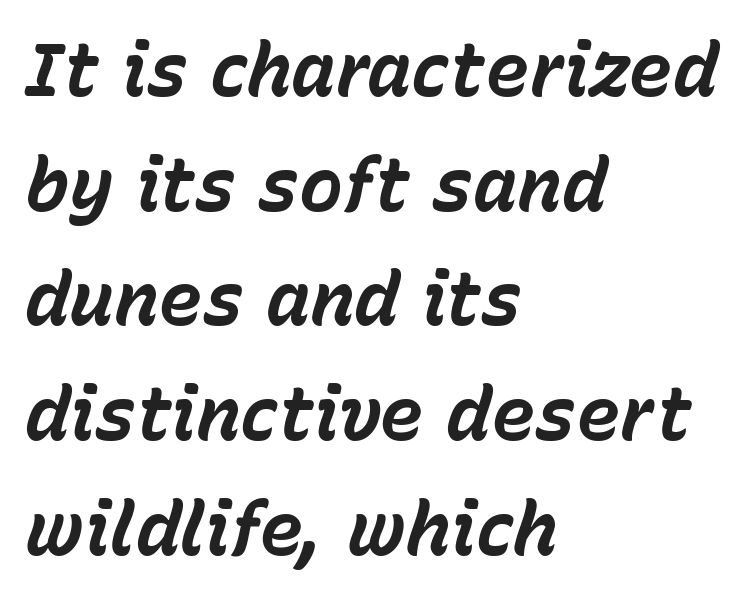
Underline: absent. The designer left line spacing at the default. The line texture is even and compact thanks to regular tracking. A dark, heavy texture on the line: the type is bold. Alignment: flush left. You could not count columns in this text — the font is proportionally spaced.
